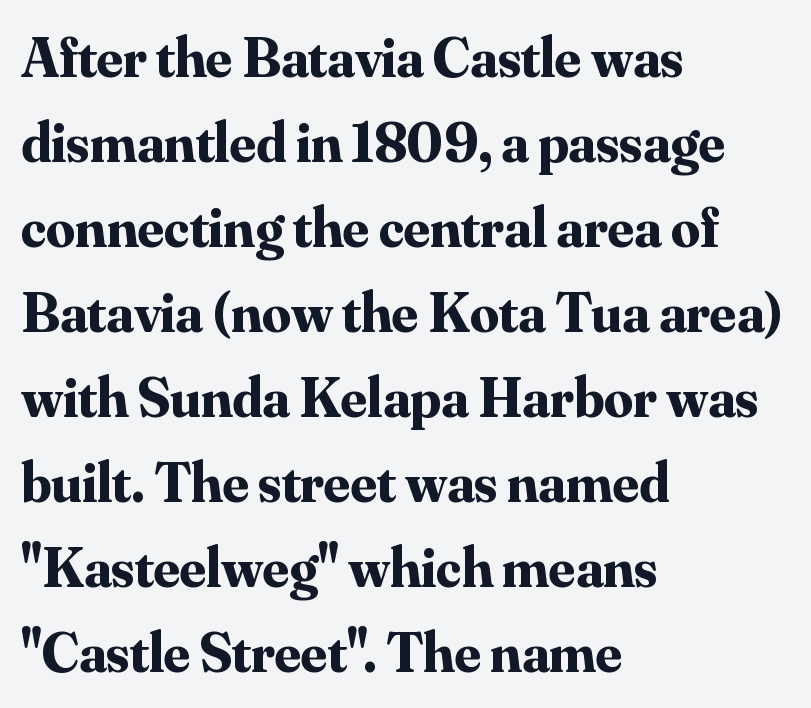
Q: Is the text bold? A: Yes.
Q: Is the text italic (slanted)? A: No, it is upright.
Q: Is the typeface a serif or a sans-serif typeface? A: Serif.
Q: Is the text underlined? A: No.
Q: How is the paragraph aligned? A: Left-aligned.
Q: Is the spacing between letters normal or unusually wide? A: Normal.
Q: Is the spacing between lines tight, normal or loose? A: Normal.
Q: Width (condensed, normal, or wide)? A: Normal.
Q: Stroke contrast? A: Medium.
Q: x-height? A: Small.
Q: Monospaced? A: No.
